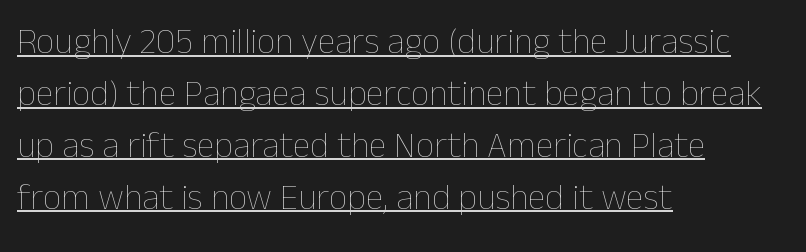
Q: Is the text bold? A: No.
Q: Is the text italic (slanted)? A: No, it is upright.
Q: Is the text underlined? A: Yes.
Q: How is the paragraph aligned? A: Left-aligned.
Q: Is the spacing between letters normal or unusually wide? A: Normal.
Q: Is the spacing between lines tight, normal or loose? A: Normal.
Q: Width (condensed, normal, or wide)? A: Normal.
Q: Stroke contrast? A: Low.
Q: x-height? A: Medium.
Q: Monospaced? A: No.
